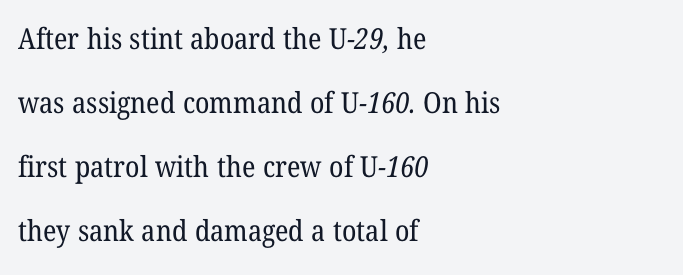
Q: Is the text bold? A: No.
Q: Is the typeface a serif or a sans-serif typeface? A: Serif.
Q: Is the text underlined? A: No.
Q: How is the paragraph aligned? A: Left-aligned.
Q: Is the spacing between letters normal or unusually wide? A: Normal.
Q: Is the spacing between lines tight, normal or loose? A: Loose.
Q: Width (condensed, normal, or wide)? A: Normal.
Q: Stroke contrast? A: Low.
Q: x-height? A: Medium.
Q: Monospaced? A: No.
